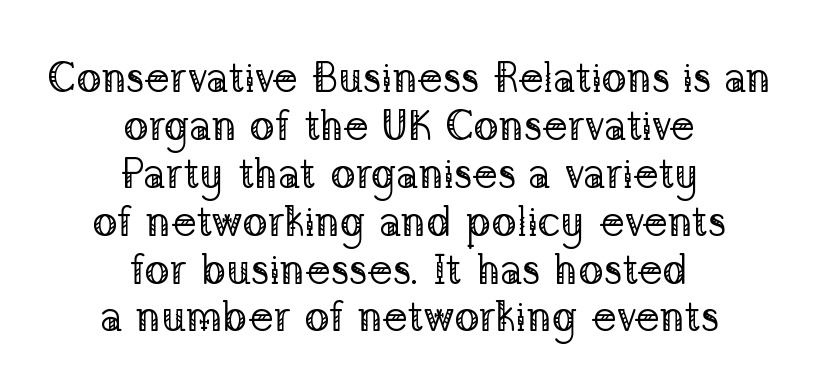
The image shows 42 px regular-weight serif type, upright; set centered, tight line spacing (1.14x), normal letter spacing, not underlined; low stroke contrast and a medium x-height.
